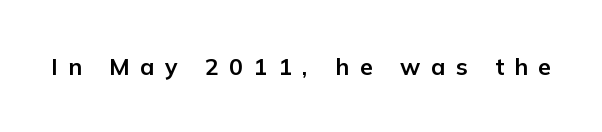
Substantial extra tracking has been applied to these lines. The letters stand straight up with perfectly vertical stems. The letters are bold, with thick, heavy strokes. Descender tails drop into unmarked territory.
